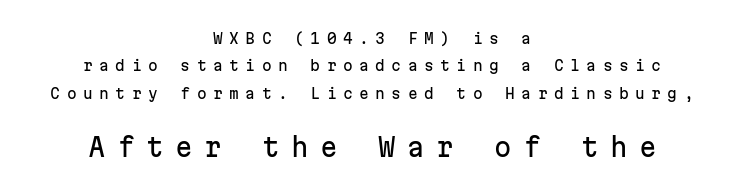
The image shows 25 px text type, upright; set centered, loose line spacing (1.96x), unusually wide letter spacing (+0.46 em), not underlined; the second (bottom) block is 1.79x larger.
